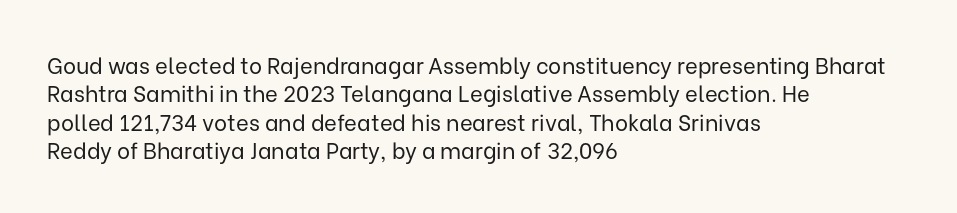
The image shows 22 px text type, upright; set left-aligned, normal line spacing (1.29x), normal letter spacing, not underlined.
